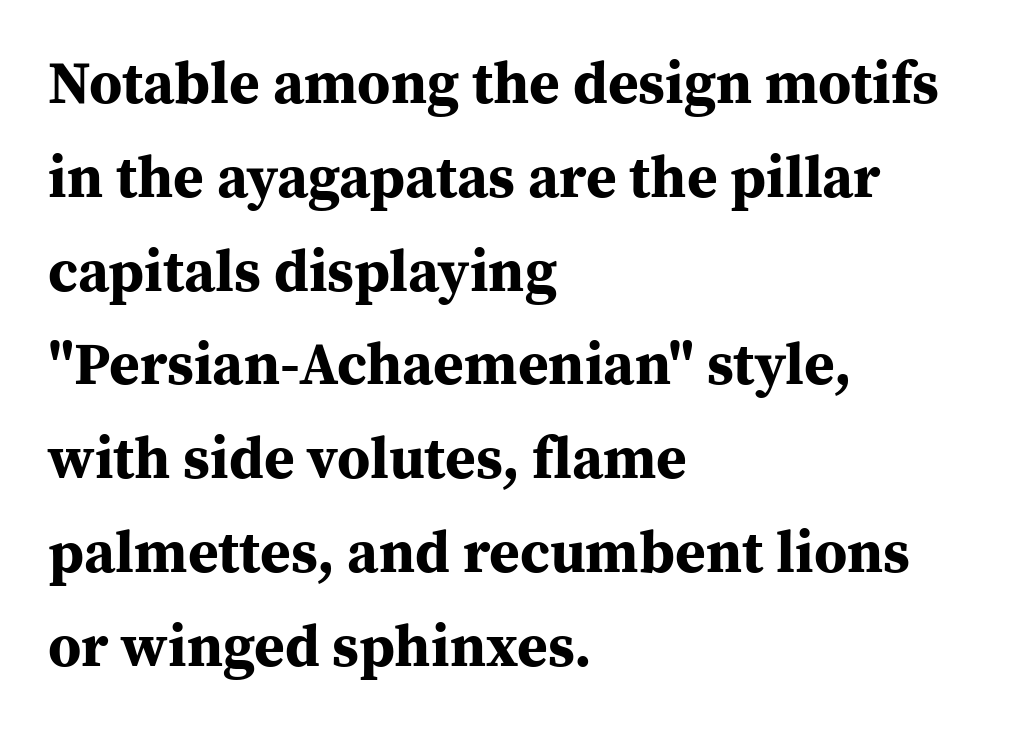
Q: Is the text bold? A: Yes.
Q: Is the text italic (slanted)? A: No, it is upright.
Q: Is the typeface a serif or a sans-serif typeface? A: Serif.
Q: Is the text underlined? A: No.
Q: How is the paragraph aligned? A: Left-aligned.
Q: Is the spacing between letters normal or unusually wide? A: Normal.
Q: Is the spacing between lines tight, normal or loose? A: Normal.
Q: Width (condensed, normal, or wide)? A: Normal.
Q: Stroke contrast? A: Medium.
Q: x-height? A: Medium.
Q: Monospaced? A: No.
